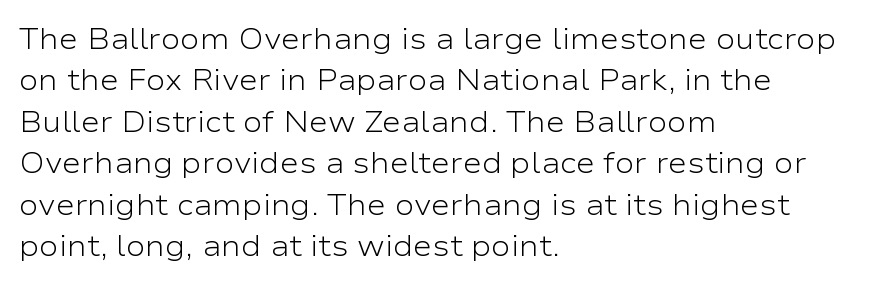
The image shows 29 px light, wide sans-serif type, upright; set left-aligned, normal line spacing (1.43x), normal letter spacing, not underlined; low stroke contrast and a medium x-height.
